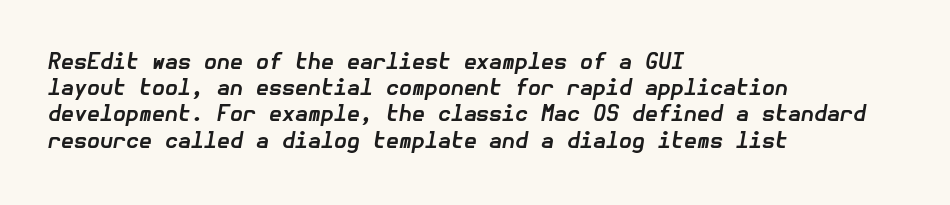
Notice how descenders clear the ascenders below comfortably — that's standard leading. The passage shown is not underscored anywhere. These lines are set flush left with a ragged right edge. Quick note: italic. This is heavy type, rendered in bold.
